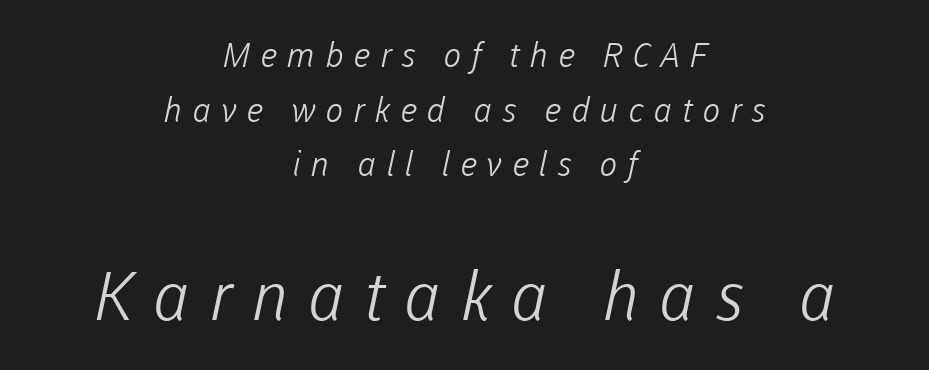
A sans-serif font was chosen for this passage. Any mark beneath the type? The region is blank. Regular leading. The second block has been scaled up relative to the first.
